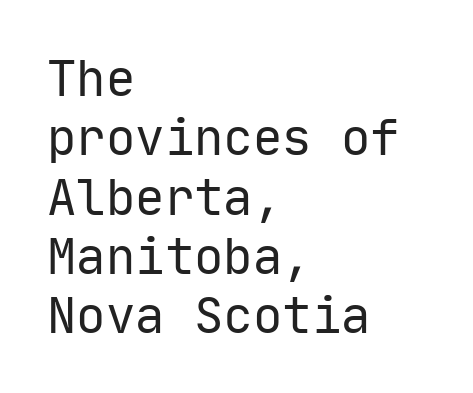
Q: Is the text bold? A: No.
Q: Is the text italic (slanted)? A: No, it is upright.
Q: Is the typeface a serif or a sans-serif typeface? A: Sans-serif.
Q: Is the text underlined? A: No.
Q: How is the paragraph aligned? A: Left-aligned.
Q: Is the spacing between letters normal or unusually wide? A: Normal.
Q: Width (condensed, normal, or wide)? A: Normal.
Q: Stroke contrast? A: Low.
Q: x-height? A: Medium.
Q: Monospaced? A: Yes.
